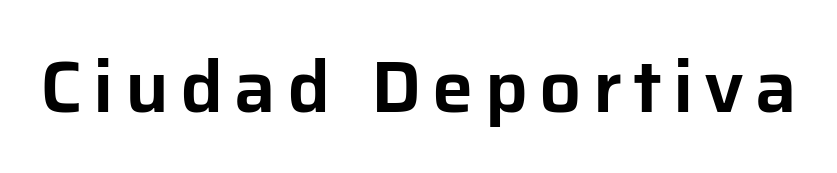
Q: Is the text italic (slanted)? A: No, it is upright.
Q: Is the typeface a serif or a sans-serif typeface? A: Sans-serif.
Q: Is the text underlined? A: No.
Q: Width (condensed, normal, or wide)? A: Normal.
Q: Stroke contrast? A: Low.
Q: x-height? A: Medium.
Q: Monospaced? A: No.
